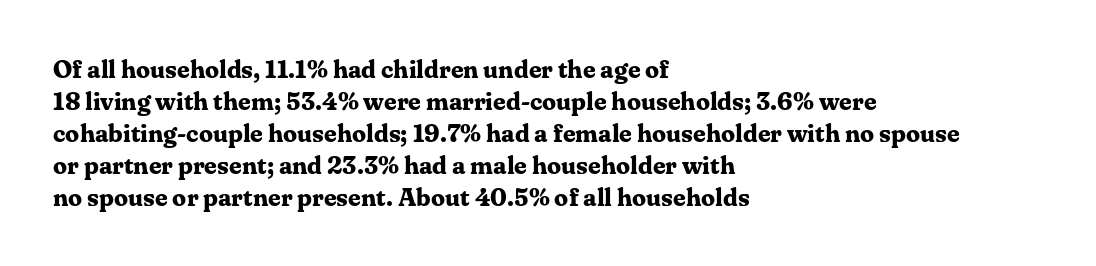
{"italic": "no", "bold": "yes", "underline": "no", "align": "left", "line_spacing": "normal", "line_spacing_ratio": 1.28, "letter_spacing": "normal", "letter_spacing_em": 0.0, "glyph_px": 25}
